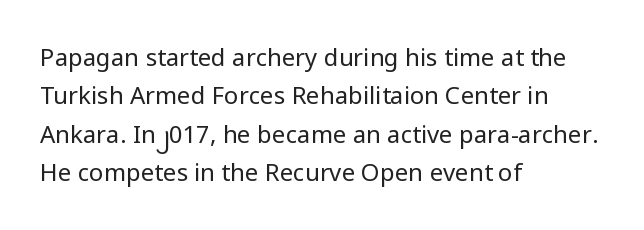
Plain, unruled lines of type. No heavy texture on the line: the type isn't bold. Look at the tracking — it's just the regular setting, nothing added. The axis of the letterforms is exactly vertical. The rows are spaced the way most documents space them.
